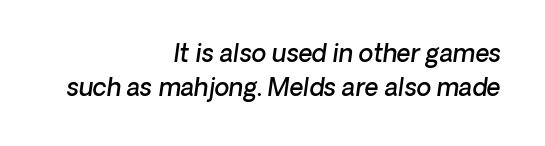
Q: Is the text bold? A: Semi-bold.
Q: Is the text italic (slanted)? A: Yes, it leans right by about 8 degrees.
Q: Is the text underlined? A: No.
Q: How is the paragraph aligned? A: Right-aligned.
Q: Is the spacing between letters normal or unusually wide? A: Normal.
Q: Is the spacing between lines tight, normal or loose? A: Normal.
